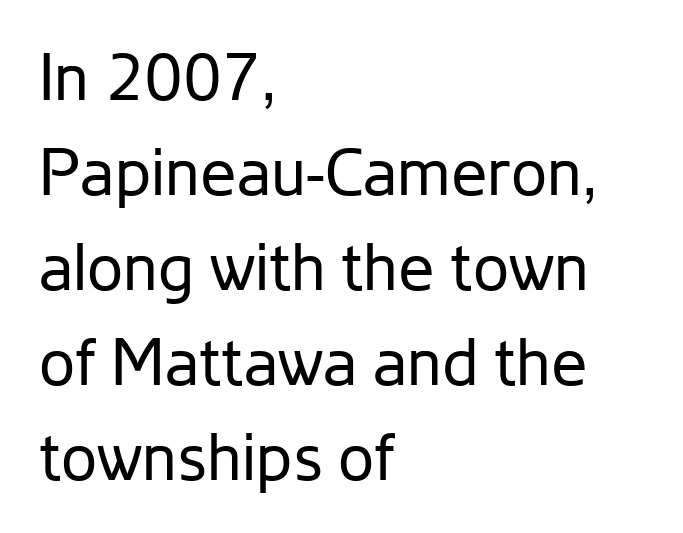
{"serif": "no", "italic": "no", "bold": "no", "weight": "regular", "width": "normal", "stroke_contrast": "low", "x_height": "medium", "monospaced": "no", "underline": "no", "align": "left", "line_spacing": "normal", "line_spacing_ratio": 1.46, "letter_spacing": "normal", "letter_spacing_em": 0.0, "glyph_px": 65}
